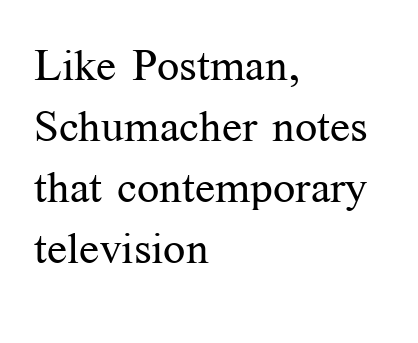
Q: Is the text bold? A: No.
Q: Is the text italic (slanted)? A: No, it is upright.
Q: Is the typeface a serif or a sans-serif typeface? A: Serif.
Q: Is the text underlined? A: No.
Q: How is the paragraph aligned? A: Left-aligned.
Q: Is the spacing between letters normal or unusually wide? A: Normal.
Q: Is the spacing between lines tight, normal or loose? A: Normal.
Q: Width (condensed, normal, or wide)? A: Normal.
Q: Stroke contrast? A: Medium.
Q: x-height? A: Medium.
Q: Monospaced? A: No.
